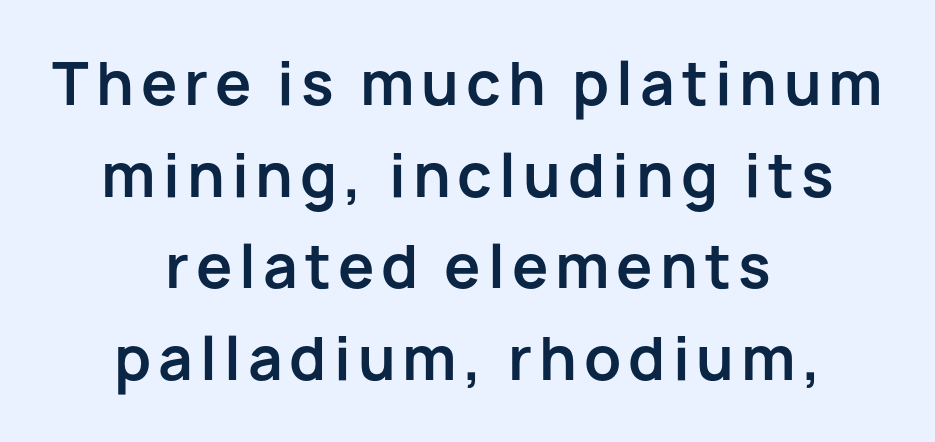
Q: Is the text bold? A: Yes.
Q: Is the text italic (slanted)? A: No, it is upright.
Q: Is the typeface a serif or a sans-serif typeface? A: Sans-serif.
Q: Is the text underlined? A: No.
Q: How is the paragraph aligned? A: Centered.
Q: Is the spacing between lines tight, normal or loose? A: Normal.
Q: Width (condensed, normal, or wide)? A: Normal.
Q: Stroke contrast? A: Low.
Q: x-height? A: Medium.
Q: Monospaced? A: No.
